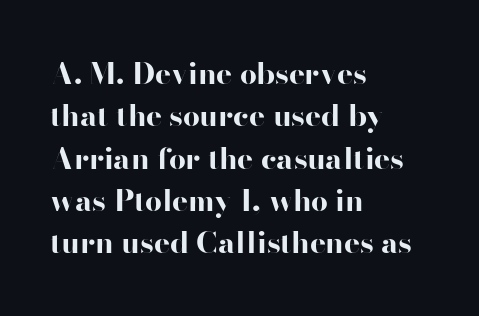
The image shows 30 px bold, wide sans-serif type, upright; set left-aligned, normal line spacing (1.41x), normal letter spacing, not underlined; high stroke contrast and a small x-height.
